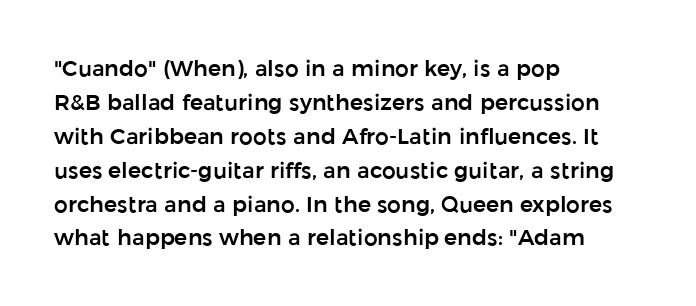
Q: Is the text italic (slanted)? A: No, it is upright.
Q: Is the text underlined? A: No.
Q: How is the paragraph aligned? A: Left-aligned.
Q: Is the spacing between letters normal or unusually wide? A: Normal.
Q: Is the spacing between lines tight, normal or loose? A: Normal.
